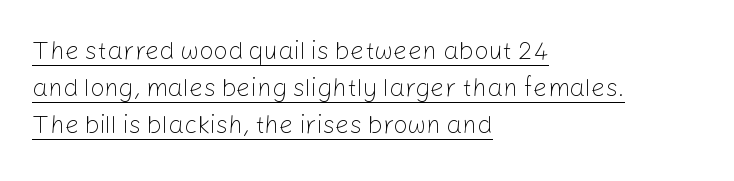
{"italic": "no", "bold": "no", "underline": "yes", "align": "left", "line_spacing": "normal", "line_spacing_ratio": 1.49, "letter_spacing": "normal", "letter_spacing_em": 0.0, "glyph_px": 25}
